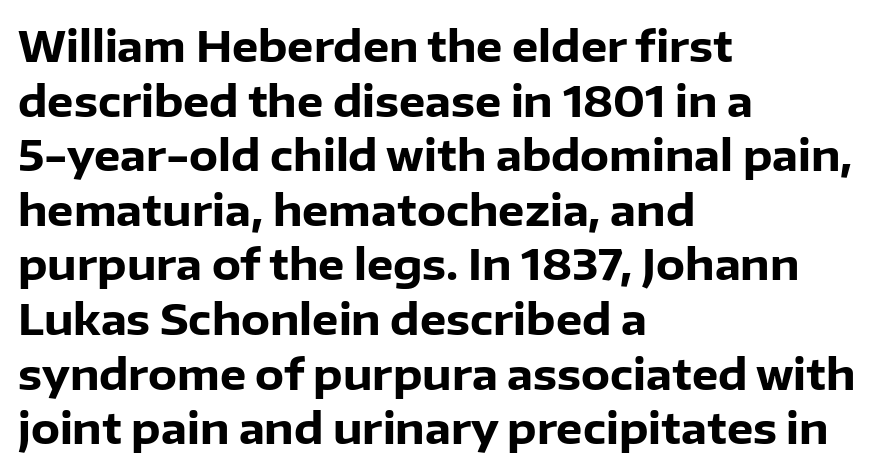
{"serif": "no", "italic": "no", "bold": "yes", "weight": "heavy", "width": "normal", "stroke_contrast": "low", "x_height": "medium", "monospaced": "no", "underline": "no", "align": "left", "line_spacing": "normal", "line_spacing_ratio": 1.3, "letter_spacing": "normal", "letter_spacing_em": 0.0, "glyph_px": 42}
